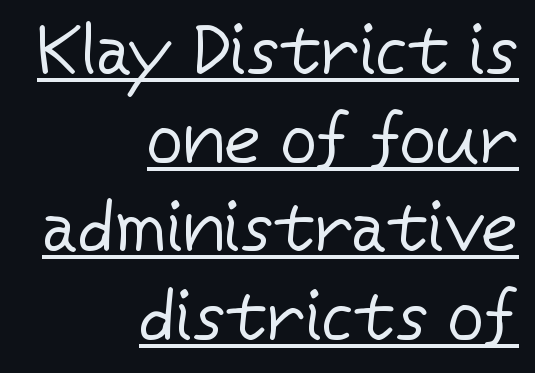
Right-aligned paragraph, ragged on the left. Baseline-to-baseline distance is the conventional proportion of letter height. The typesetter has applied underlining to the passage shown. Look at the bottom of the vertical strokes: they stop flat, with no serifs. There is no visible air inserted between adjacent glyphs.
